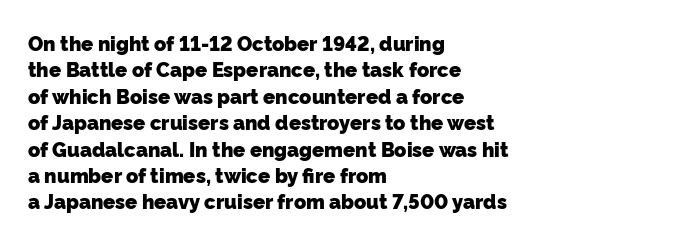
Q: Is the text bold? A: Yes.
Q: Is the text underlined? A: No.
Q: How is the paragraph aligned? A: Left-aligned.
Q: Is the spacing between letters normal or unusually wide? A: Normal.
Q: Is the spacing between lines tight, normal or loose? A: Normal.
